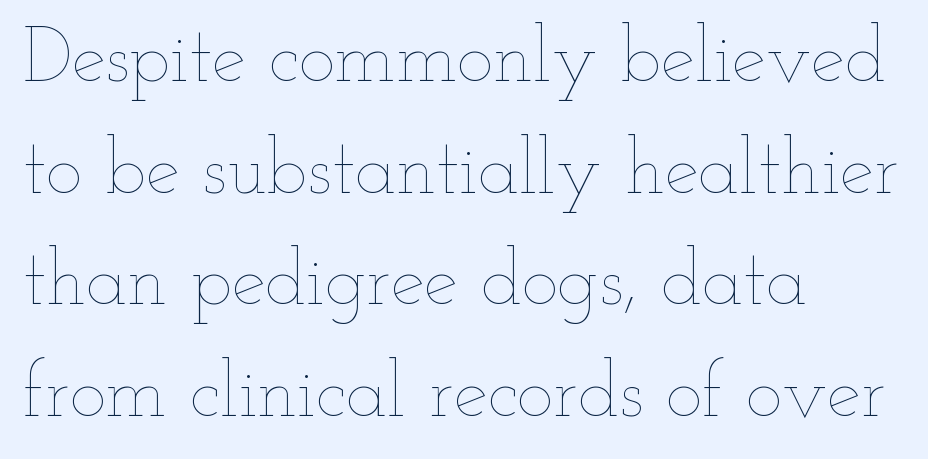
Do the characters align in a grid? No, the font is proportional. A classic flush-left, rag-right setting is used for this passage. The horizontal fit of the characters is conventional and even. Underlining? Definitely not there.
